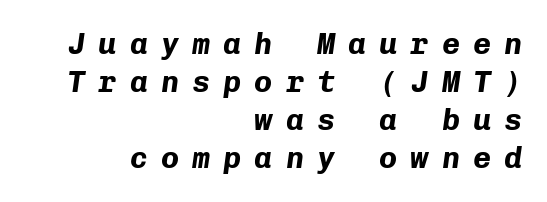
Style check: oblique. The paragraph has a hard right edge and a soft left edge. Each new line begins a customary step beneath the previous one. Plenty of ink on the page — the face is bold.
